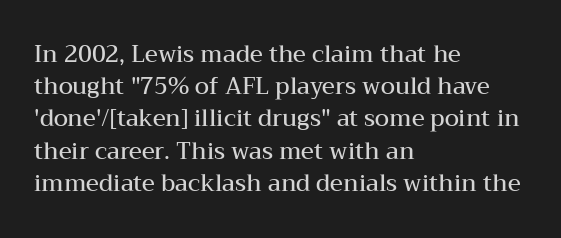
The image shows 23 px text type, upright; set left-aligned, normal line spacing (1.4x), normal letter spacing, not underlined.
